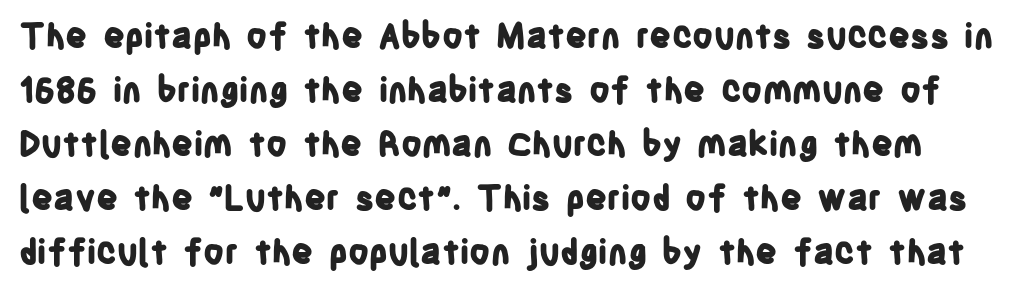
When letters stand straight like this, we call the style roman or upright. Interline gaps are of average width in this sample. The glyphs have the mass of a bold cut. You could not count columns in this text — the font is proportionally spaced. Tracking value appears to be zero — textbook default spacing.
